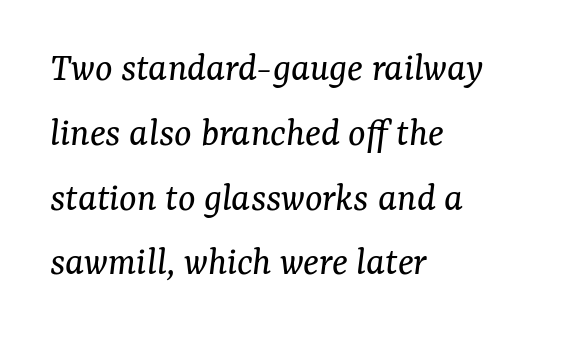
{"serif": "yes", "italic": "yes", "lean": "right", "slant_degrees": 7, "bold": "no", "weight": "regular", "width": "normal", "stroke_contrast": "medium", "x_height": "medium", "monospaced": "no", "underline": "no", "align": "left", "line_spacing": "normal", "line_spacing_ratio": 1.58, "letter_spacing": "normal", "letter_spacing_em": 0.0, "glyph_px": 41}
